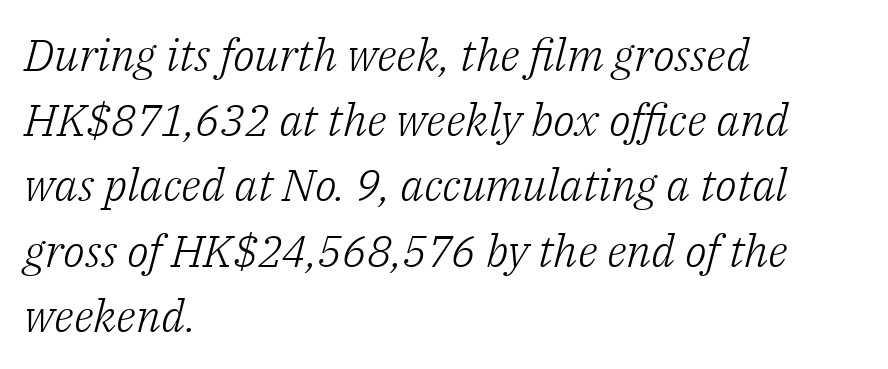
The font sits on the lighter half of the weight spectrum, regular included. The passage shown has conventional tracking throughout. Anything drawn beneath the words? Only blank space. Typeset ragged right — the left edge is the straight one. The passage shown is typeset with a serif family. Quick note: interline space is typical.
